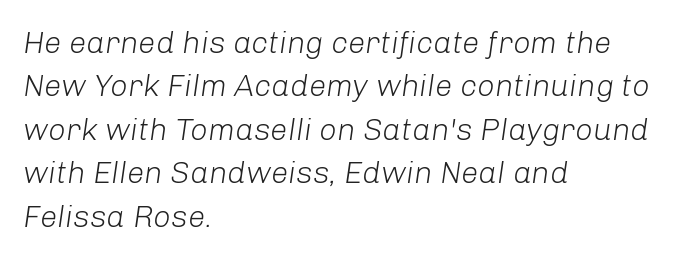
Q: Is the text bold? A: No.
Q: Is the text italic (slanted)? A: Yes, it leans right by about 8 degrees.
Q: Is the text underlined? A: No.
Q: How is the paragraph aligned? A: Left-aligned.
Q: Is the spacing between letters normal or unusually wide? A: Normal.
Q: Is the spacing between lines tight, normal or loose? A: Normal.
Q: Width (condensed, normal, or wide)? A: Normal.
Q: Stroke contrast? A: Low.
Q: x-height? A: Medium.
Q: Monospaced? A: No.
